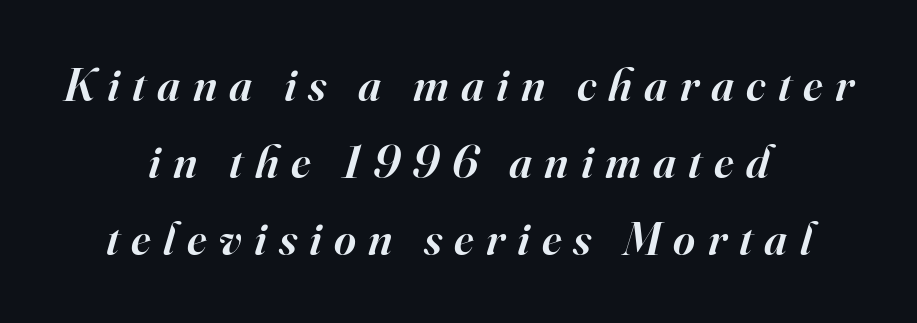
{"serif": "yes", "italic": "yes", "lean": "right", "slant_degrees": 16, "bold": "semi", "weight": "semibold", "width": "normal", "stroke_contrast": "high", "x_height": "small", "monospaced": "no", "underline": "no", "align": "center", "line_spacing": "normal", "line_spacing_ratio": 1.64, "letter_spacing": "wide", "letter_spacing_em": 0.26, "glyph_px": 47}
